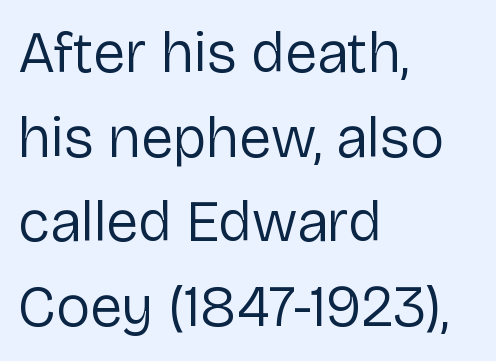
{"serif": "no", "italic": "no", "bold": "no", "weight": "regular", "width": "normal", "stroke_contrast": "low", "x_height": "medium", "monospaced": "no", "underline": "no", "align": "left", "line_spacing": "normal", "line_spacing_ratio": 1.46, "letter_spacing": "normal", "letter_spacing_em": 0.0, "glyph_px": 58}
